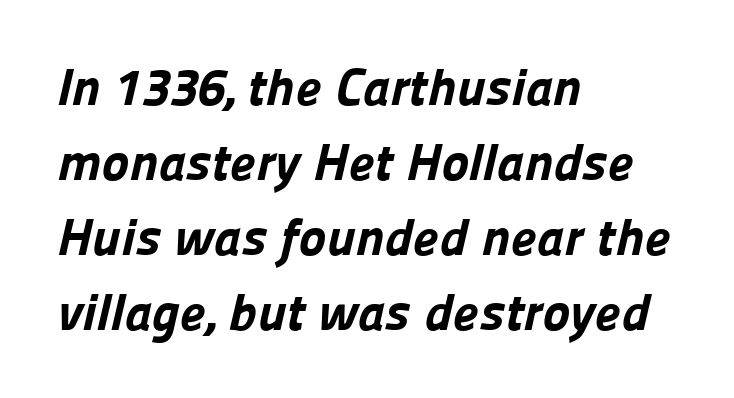
The image shows 52 px bold sans-serif type; set left-aligned, normal line spacing (1.44x), normal letter spacing, not underlined; low stroke contrast and a medium x-height.
